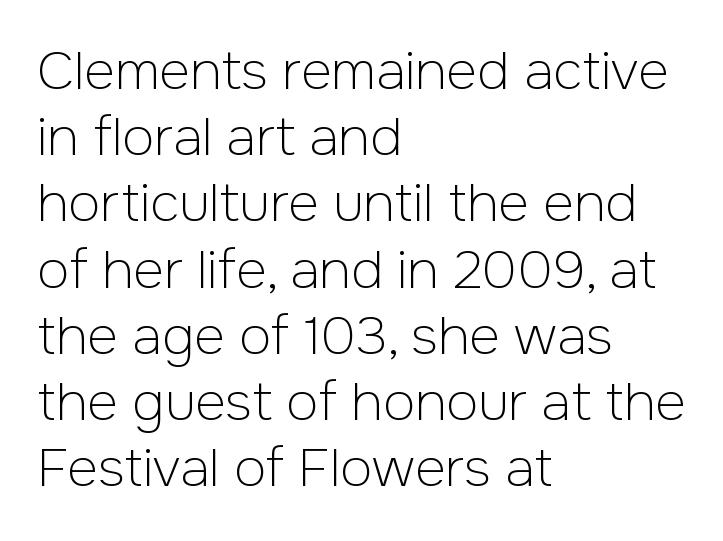
Unbolded letterforms with no extra heft. Designer's note — italics off, roman on. Honestly, there is no underline to notice here at all. If you drew a ruler down the left edge, every line would touch it.
